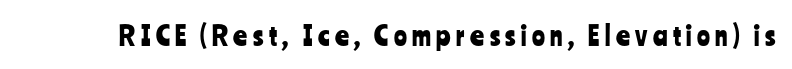
Underlining? Definitely not there. Observe the wide spacing: letters keep a clear distance from each other. Is there any slant? The stems are plumb.
